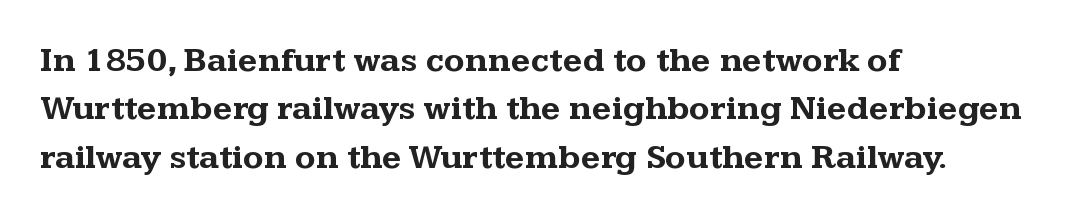
{"serif": "yes", "italic": "no", "bold": "yes", "weight": "bold", "width": "wide", "stroke_contrast": "medium", "x_height": "medium", "monospaced": "no", "underline": "no", "align": "left", "line_spacing": "normal", "line_spacing_ratio": 1.42, "letter_spacing": "normal", "letter_spacing_em": 0.0, "glyph_px": 34}
